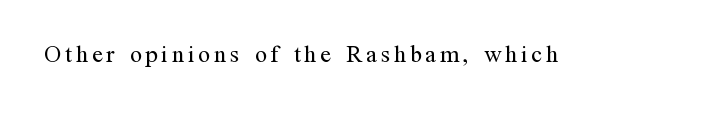
{"italic": "no", "bold": "no", "underline": "no", "glyph_px": 24}
